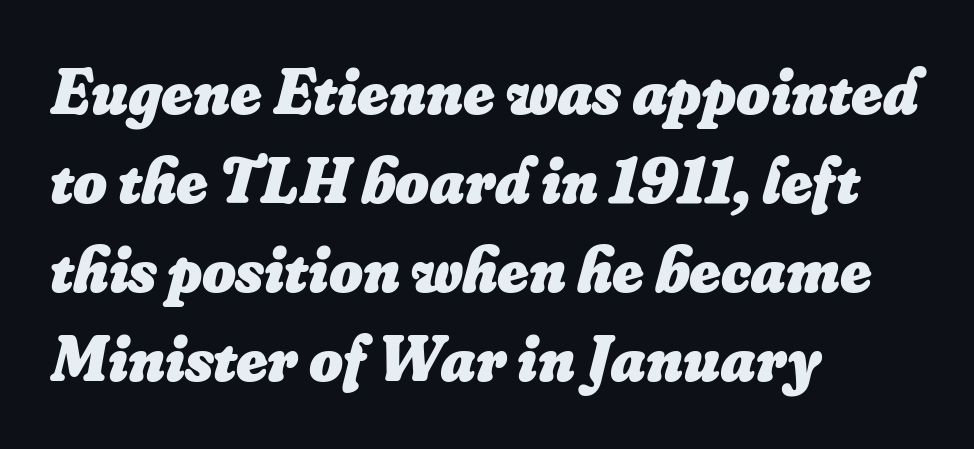
The lettering tilts uniformly, giving the passage an italic look. There is no visible air inserted between adjacent glyphs. You'd pick this weight for a headline — it's a proper bold. The compositor pushed each line to the left boundary.
